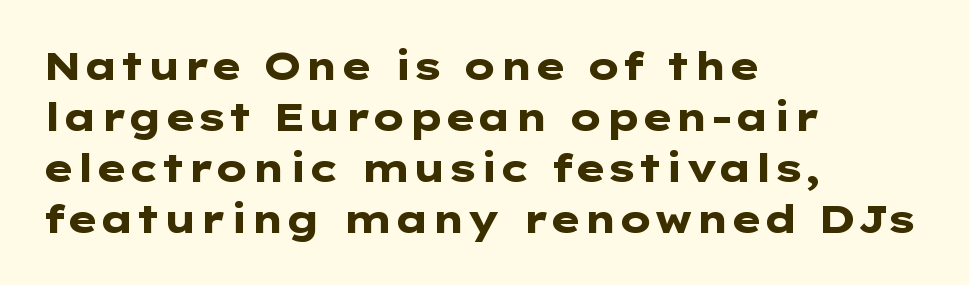
Which margin do the lines hug? The left one — the right edge is uneven. Letter spacing: default. Typesetter's note: full bold, strokes at maximum text heaviness. The space beneath each line is pristine and unruled. Examine the stroke ends and you'll find no serifs.
